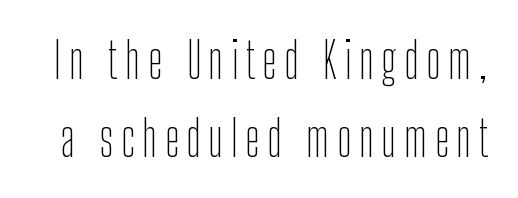
{"serif": "no", "italic": "no", "bold": "no", "weight": "thin", "width": "condensed", "stroke_contrast": "low", "x_height": "medium", "monospaced": "no", "underline": "no", "line_spacing": "normal", "line_spacing_ratio": 1.59, "glyph_px": 49}
